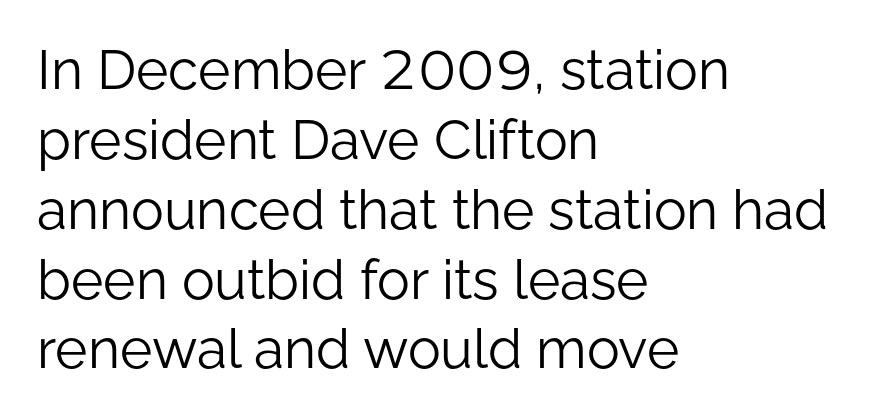
The image shows 55 px light sans-serif type, upright; set left-aligned, normal line spacing (1.27x), normal letter spacing, not underlined; low stroke contrast and a medium x-height.
